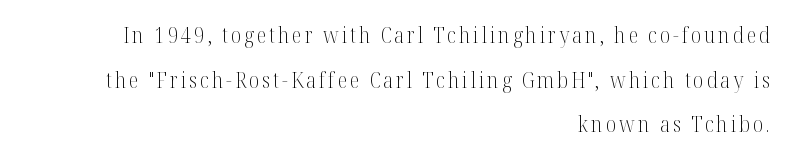
{"italic": "no", "bold": "no", "underline": "no", "align": "right", "line_spacing": "loose", "line_spacing_ratio": 2.03, "glyph_px": 22}
